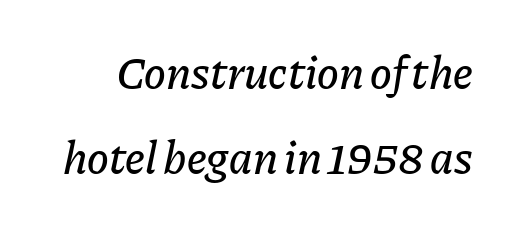
Q: Is the text italic (slanted)? A: Yes, it leans right by about 11 degrees.
Q: Is the text underlined? A: No.
Q: Is the spacing between letters normal or unusually wide? A: Normal.
Q: Width (condensed, normal, or wide)? A: Normal.
Q: Stroke contrast? A: Low.
Q: x-height? A: Medium.
Q: Monospaced? A: No.
